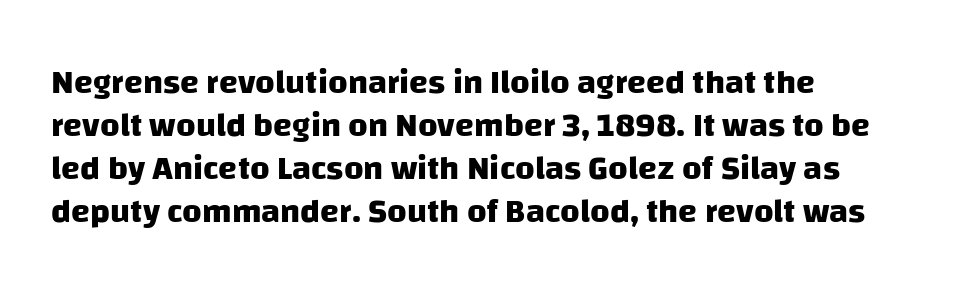
{"serif": "no", "bold": "yes", "weight": "heavy", "width": "normal", "stroke_contrast": "low", "x_height": "large", "monospaced": "no", "underline": "no", "align": "left", "line_spacing": "normal", "line_spacing_ratio": 1.26, "letter_spacing": "normal", "letter_spacing_em": 0.0, "glyph_px": 34}
